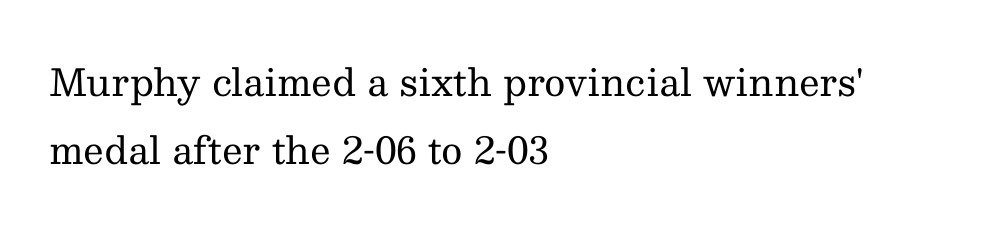
Q: Is the text bold? A: No.
Q: Is the text italic (slanted)? A: No, it is upright.
Q: Is the typeface a serif or a sans-serif typeface? A: Serif.
Q: Is the text underlined? A: No.
Q: How is the paragraph aligned? A: Left-aligned.
Q: Is the spacing between letters normal or unusually wide? A: Normal.
Q: Width (condensed, normal, or wide)? A: Normal.
Q: Stroke contrast? A: Medium.
Q: x-height? A: Medium.
Q: Monospaced? A: No.
